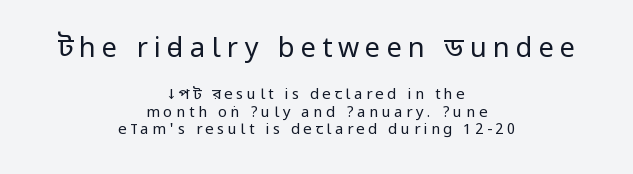
{"italic": "no", "bold": "no", "underline": "no", "align": "center", "line_spacing_ratio": 1.17, "letter_spacing": "wide", "letter_spacing_em": 0.23, "larger_block": "first", "size_ratio": 1.8, "glyph_px": 27}
